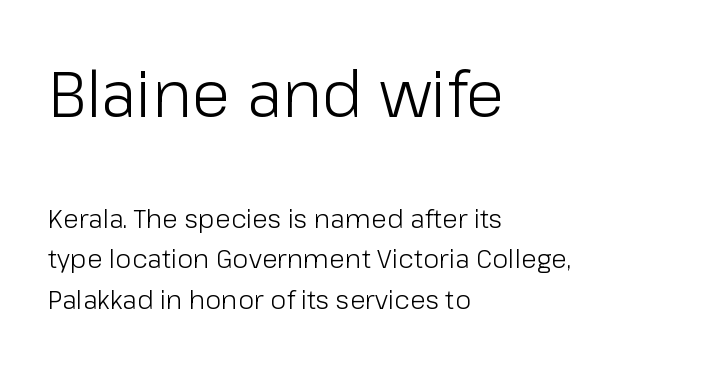
Horizontal bands of white between lines are of average thickness. It's the straight-up-and-down kind of type. Check under the words: just untouched page. The cut favours lightness, reaching ordinary text weight at its darkest. Does the copy run flush right? No — it runs flush left. You could not count columns in this text — the font is proportionally spaced.
